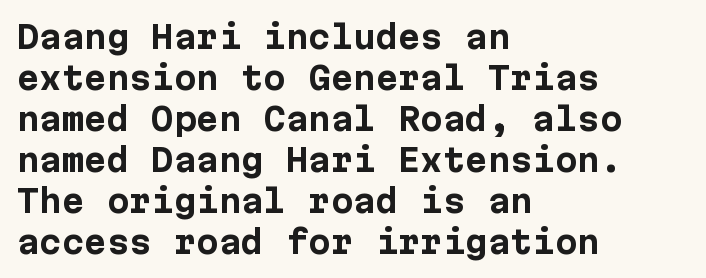
{"serif": "no", "italic": "no", "bold": "yes", "weight": "bold", "width": "normal", "stroke_contrast": "low", "x_height": "medium", "underline": "no", "align": "left", "line_spacing": "normal", "line_spacing_ratio": 1.28, "letter_spacing": "normal", "letter_spacing_em": 0.0, "glyph_px": 32}
